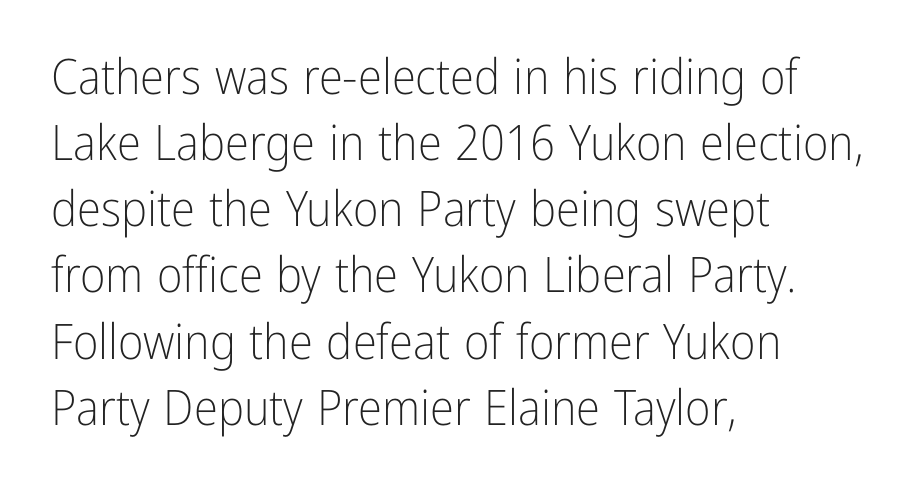
The image shows 49 px light, condensed sans-serif type, upright; set left-aligned, normal line spacing (1.35x), normal letter spacing, not underlined; low stroke contrast and a medium x-height.
